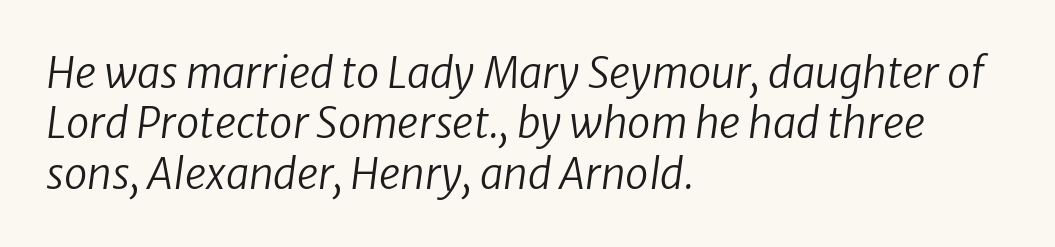
The image shows 42 px regular-weight sans-serif type; set left-aligned, line spacing 1.2x, normal letter spacing, not underlined; low stroke contrast and a medium x-height.
